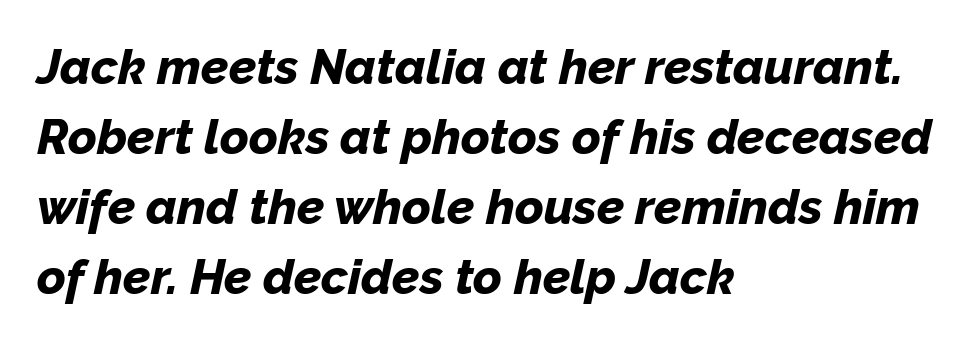
The image shows 49 px bold type, italic (leaning right); set left-aligned, normal line spacing (1.43x), normal letter spacing, not underlined; low stroke contrast and a medium x-height.
